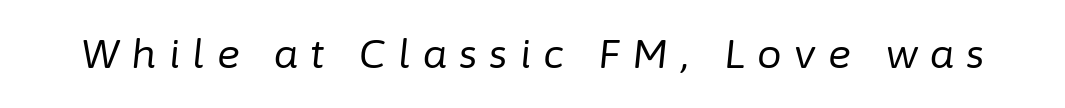
The image shows 39 px regular-weight type, italic (leaning right); set unusually wide letter spacing (+0.32 em), not underlined; low stroke contrast and a medium x-height.
